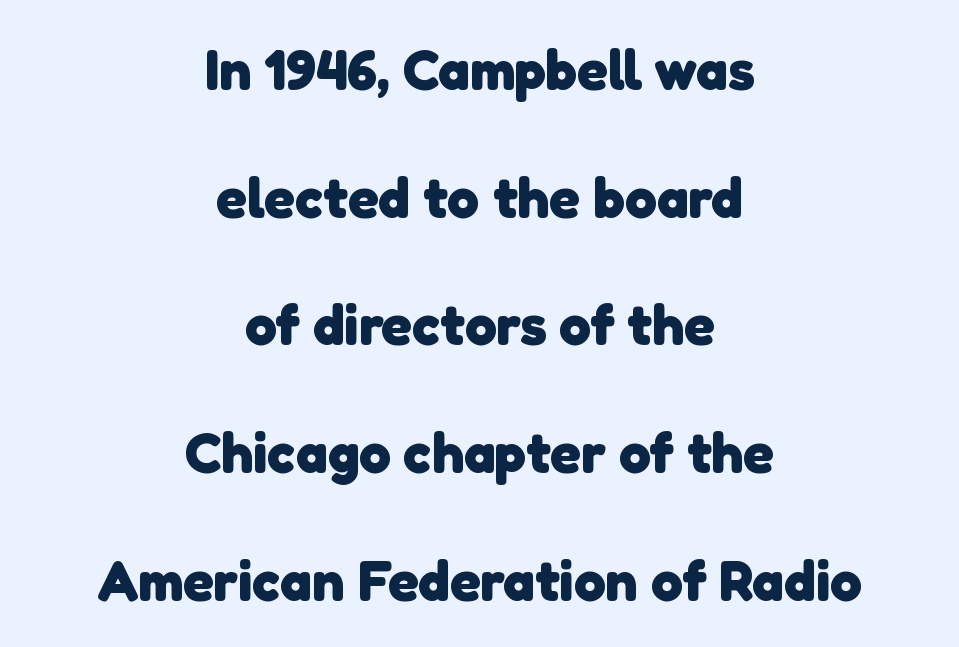
Q: Is the text bold? A: Yes.
Q: Is the typeface a serif or a sans-serif typeface? A: Sans-serif.
Q: Is the text underlined? A: No.
Q: How is the paragraph aligned? A: Centered.
Q: Is the spacing between letters normal or unusually wide? A: Normal.
Q: Is the spacing between lines tight, normal or loose? A: Loose.
Q: Width (condensed, normal, or wide)? A: Normal.
Q: Stroke contrast? A: Low.
Q: x-height? A: Medium.
Q: Monospaced? A: No.
